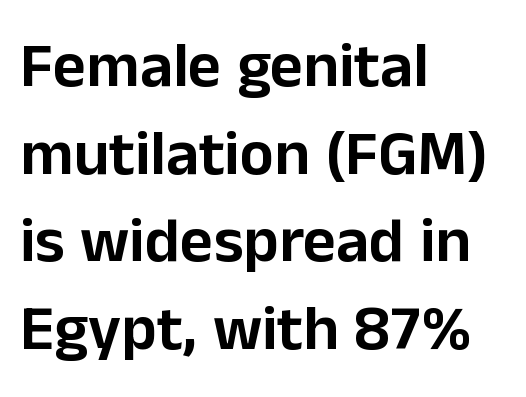
{"serif": "no", "italic": "no", "width": "normal", "stroke_contrast": "low", "x_height": "medium", "monospaced": "no", "underline": "no", "align": "left", "line_spacing": "normal", "line_spacing_ratio": 1.37, "letter_spacing": "normal", "letter_spacing_em": 0.0, "glyph_px": 64}
